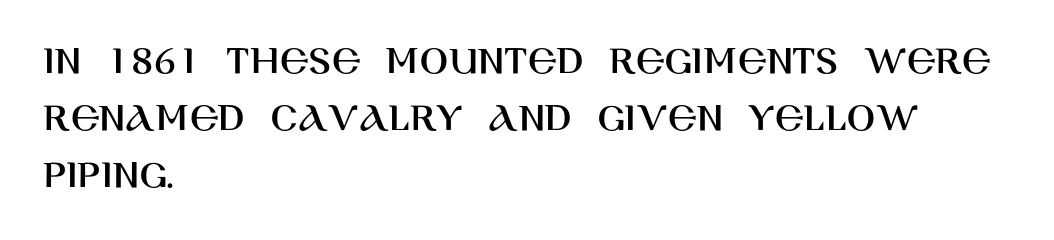
{"serif": "no", "italic": "no", "width": "normal", "stroke_contrast": "high", "x_height": "large", "monospaced": "no", "underline": "no", "align": "left", "line_spacing": "normal", "line_spacing_ratio": 1.36, "letter_spacing": "normal", "letter_spacing_em": 0.0, "glyph_px": 42}
